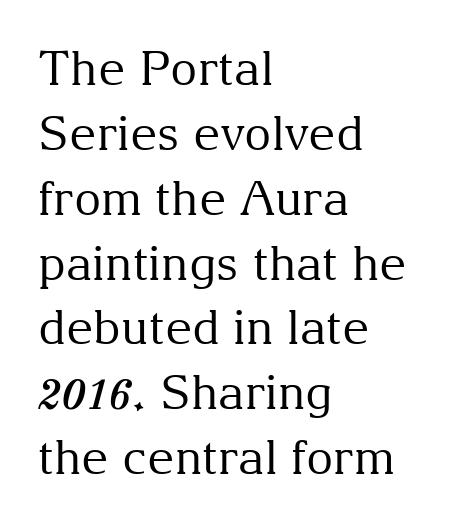
The image shows 47 px regular-weight serif type, upright; set left-aligned, normal line spacing (1.38x), normal letter spacing, not underlined; medium stroke contrast and a medium x-height.
